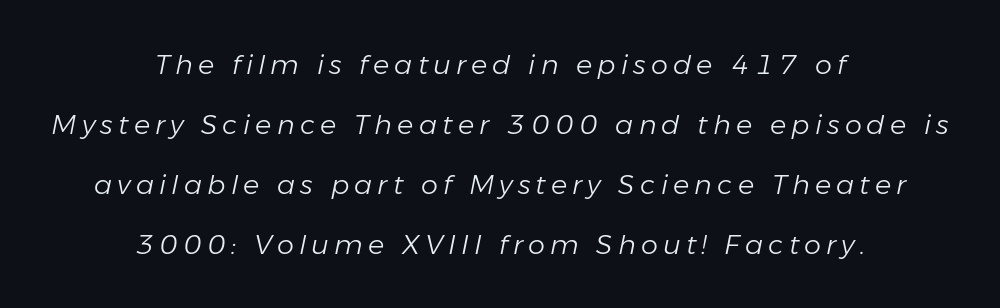
Q: Is the text bold? A: No.
Q: Is the text italic (slanted)? A: Yes, it leans right by about 11 degrees.
Q: Is the text underlined? A: No.
Q: How is the paragraph aligned? A: Centered.
Q: Is the spacing between lines tight, normal or loose? A: Loose.
